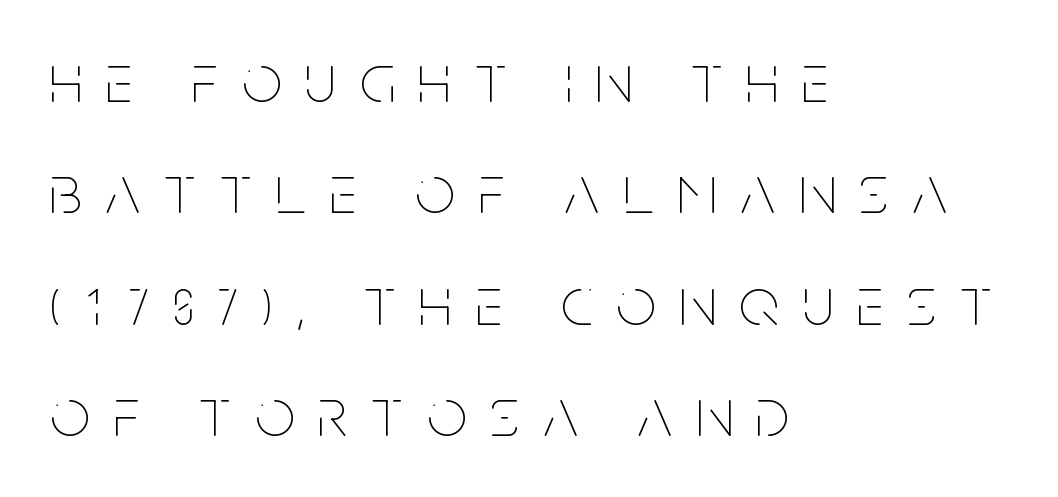
The image shows 70 px thin, condensed type, upright; set left-aligned, normal line spacing (1.59x), unusually wide letter spacing (+0.34 em), not underlined; low stroke contrast and a large x-height.
